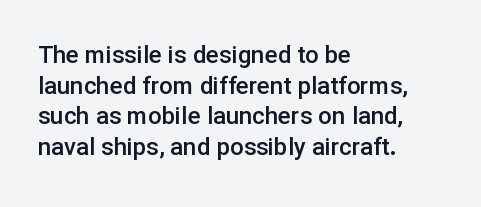
Q: Is the text bold? A: Semi-bold.
Q: Is the text italic (slanted)? A: No, it is upright.
Q: Is the text underlined? A: No.
Q: How is the paragraph aligned? A: Left-aligned.
Q: Is the spacing between letters normal or unusually wide? A: Normal.
Q: Is the spacing between lines tight, normal or loose? A: Normal.
